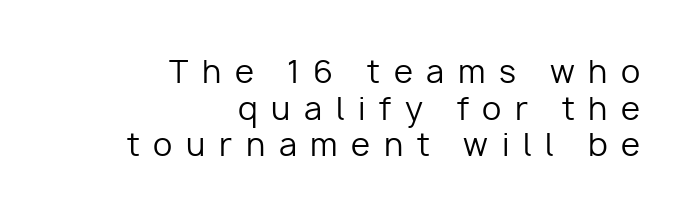
{"serif": "no", "italic": "no", "bold": "no", "weight": "regular", "width": "normal", "stroke_contrast": "low", "x_height": "medium", "monospaced": "no", "underline": "no", "align": "right", "line_spacing_ratio": 1.18, "letter_spacing": "wide", "letter_spacing_em": 0.44, "glyph_px": 31}
